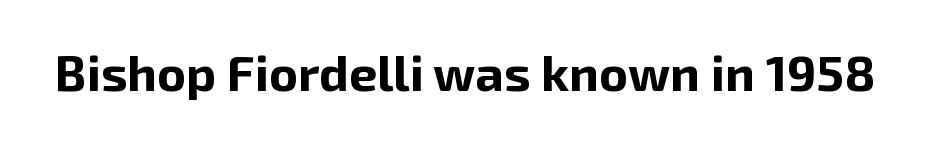
Q: Is the text bold? A: Yes.
Q: Is the text italic (slanted)? A: No, it is upright.
Q: Is the typeface a serif or a sans-serif typeface? A: Sans-serif.
Q: Is the text underlined? A: No.
Q: Is the spacing between letters normal or unusually wide? A: Normal.
Q: Width (condensed, normal, or wide)? A: Normal.
Q: Stroke contrast? A: Low.
Q: x-height? A: Medium.
Q: Monospaced? A: No.
